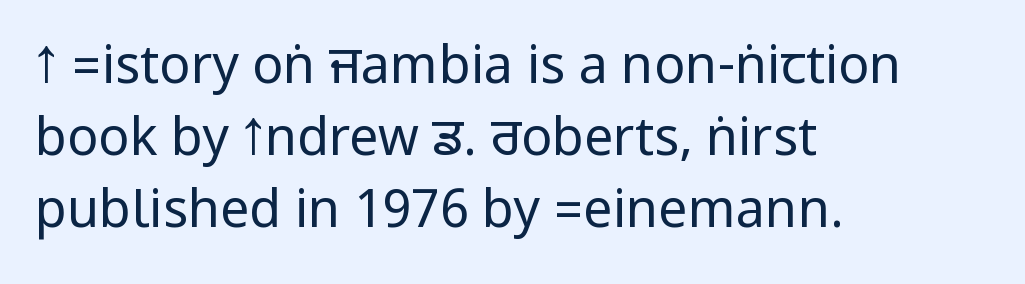
Q: Is the text bold? A: No.
Q: Is the text italic (slanted)? A: No, it is upright.
Q: Is the typeface a serif or a sans-serif typeface? A: Sans-serif.
Q: Is the text underlined? A: No.
Q: How is the paragraph aligned? A: Left-aligned.
Q: Is the spacing between letters normal or unusually wide? A: Normal.
Q: Is the spacing between lines tight, normal or loose? A: Normal.
Q: Width (condensed, normal, or wide)? A: Condensed.
Q: Stroke contrast? A: Low.
